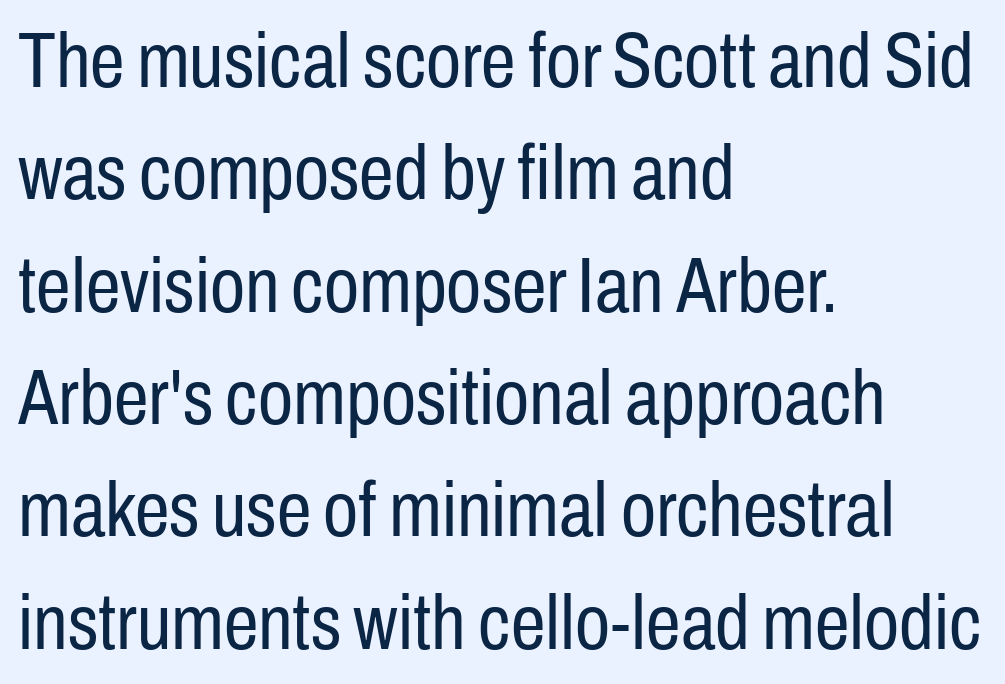
{"serif": "no", "italic": "no", "bold": "no", "weight": "regular", "width": "condensed", "stroke_contrast": "low", "x_height": "medium", "monospaced": "no", "underline": "no", "align": "left", "line_spacing": "normal", "line_spacing_ratio": 1.44, "letter_spacing": "normal", "letter_spacing_em": 0.0, "glyph_px": 78}
